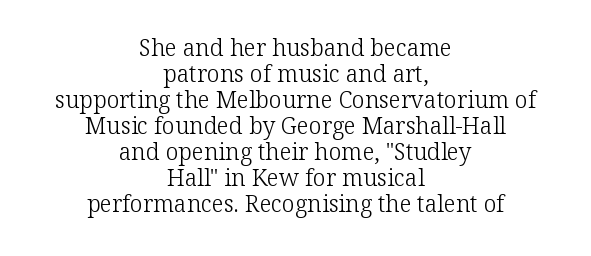
{"italic": "no", "bold": "no", "underline": "no", "align": "center", "line_spacing": "tight", "line_spacing_ratio": 1.13, "letter_spacing": "normal", "letter_spacing_em": 0.0, "glyph_px": 23}
